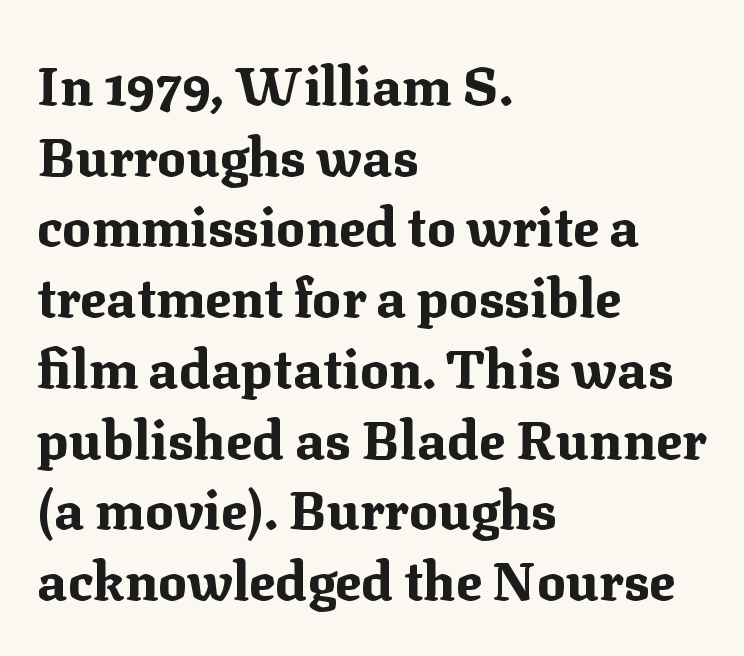
Quick note: interline space is typical. These lines were composed using upright roman letters. The rag falls on the right side of this text block. Descenders are the only things crossing below the line. Think of a printed novel: that variable character pitch is what you see here. Summary of weight: heavy, a full bold.
